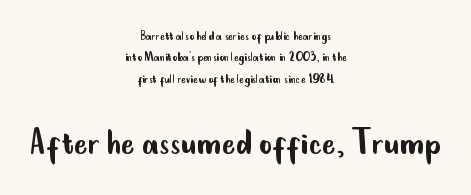
No heavy texture on the line: the type isn't bold. Reading top to bottom, the characters get bigger at the block break. Normally led — the rows are evenly, conventionally spaced. This sample has the flowing, uneven cadence of proportional lettering. The rendering shows plain stroke endings on the letterforms — a sans-serif design.
